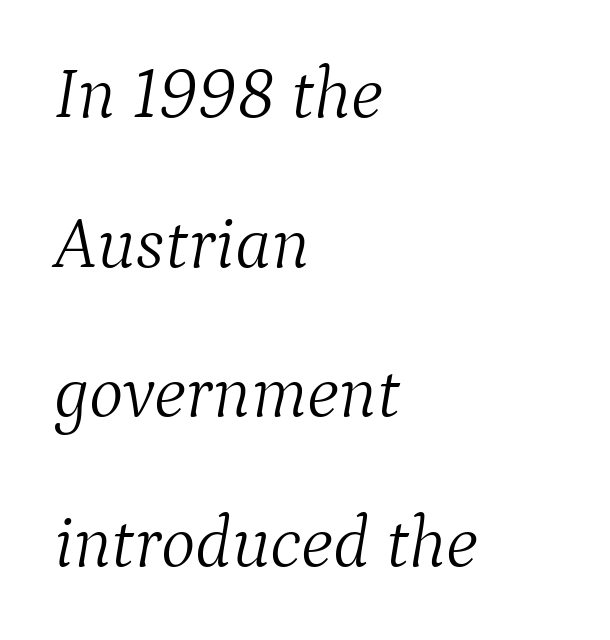
Q: Is the text bold? A: No.
Q: Is the text italic (slanted)? A: Yes, it leans right by about 9 degrees.
Q: Is the typeface a serif or a sans-serif typeface? A: Serif.
Q: Is the text underlined? A: No.
Q: How is the paragraph aligned? A: Left-aligned.
Q: Is the spacing between letters normal or unusually wide? A: Normal.
Q: Is the spacing between lines tight, normal or loose? A: Loose.
Q: Width (condensed, normal, or wide)? A: Normal.
Q: Stroke contrast? A: Medium.
Q: x-height? A: Medium.
Q: Monospaced? A: No.
